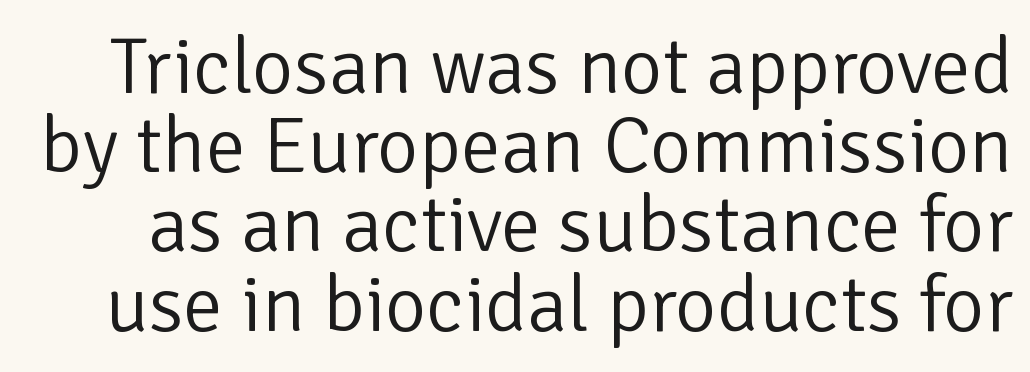
{"serif": "no", "italic": "no", "bold": "no", "weight": "light", "width": "normal", "stroke_contrast": "low", "x_height": "medium", "monospaced": "no", "underline": "no", "line_spacing": "tight", "line_spacing_ratio": 0.99, "letter_spacing": "normal", "letter_spacing_em": 0.0, "glyph_px": 80}
